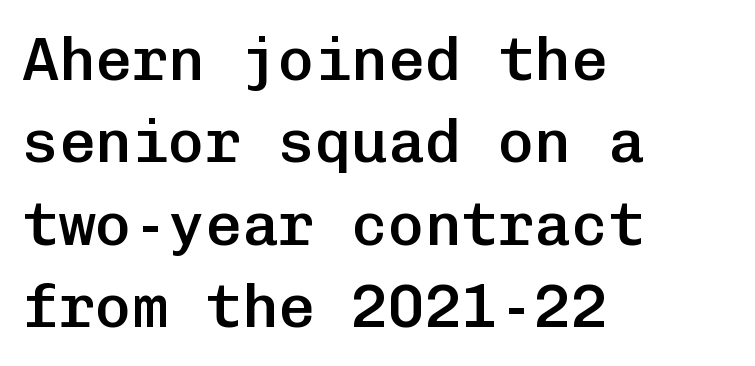
This block has exactly the height ordinary leading produces. Letter spacing: default. Emphasis by weight is partial: semibold. Teacher's note: observe the even left margin — that is flush-left alignment.
